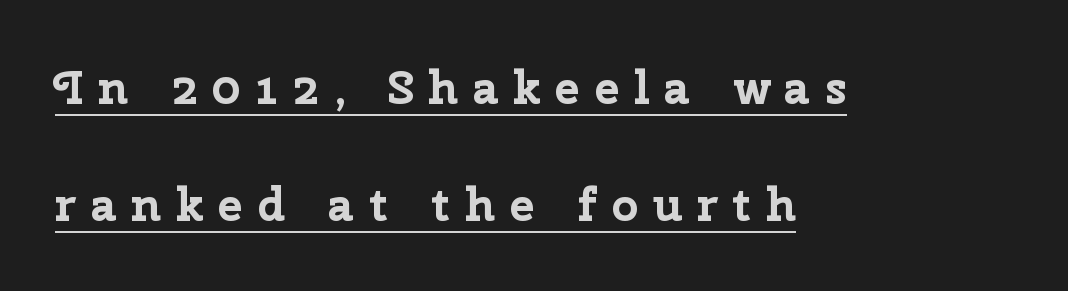
Nothing sits at the stroke ends, so this counts as sans-serif. There is plenty of visible air inserted between adjacent glyphs. One-word summary of the alignment: left. The rendering uses a large line-height, opening up the rows. The lettering holds an erect, upright posture throughout. Compared with an ordinary text face, these strokes are far heavier — a full bold.
